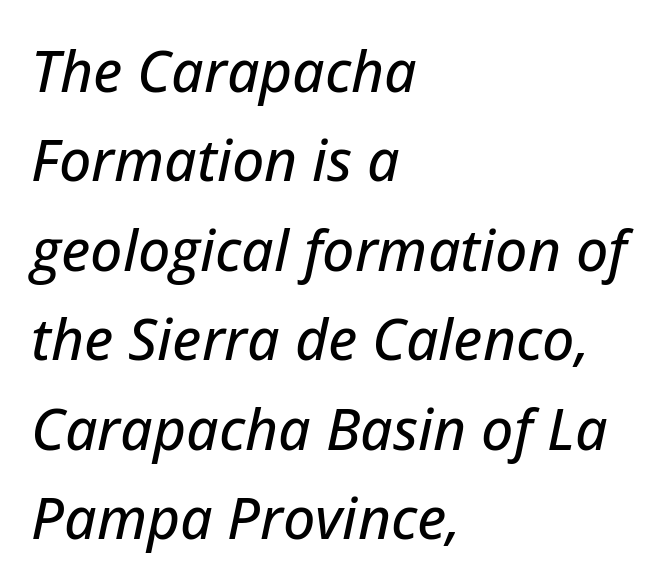
{"italic": "yes", "lean": "right", "slant_degrees": 12, "width": "normal", "stroke_contrast": "low", "x_height": "medium", "monospaced": "no", "underline": "no", "align": "left", "line_spacing": "normal", "line_spacing_ratio": 1.57, "letter_spacing": "normal", "letter_spacing_em": 0.0, "glyph_px": 57}
